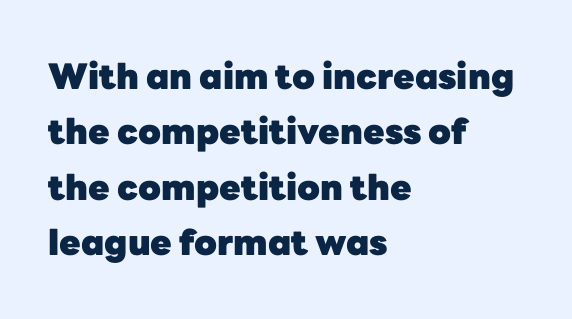
{"serif": "no", "italic": "no", "bold": "yes", "weight": "heavy", "width": "normal", "stroke_contrast": "low", "x_height": "medium", "monospaced": "no", "underline": "no", "align": "left", "line_spacing": "normal", "line_spacing_ratio": 1.58, "letter_spacing": "normal", "letter_spacing_em": 0.0, "glyph_px": 35}
